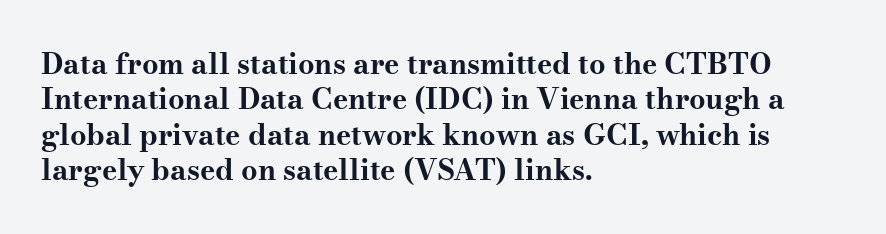
Q: Is the text bold? A: Yes.
Q: Is the text italic (slanted)? A: No, it is upright.
Q: Is the typeface a serif or a sans-serif typeface? A: Serif.
Q: Is the text underlined? A: No.
Q: How is the paragraph aligned? A: Left-aligned.
Q: Is the spacing between letters normal or unusually wide? A: Normal.
Q: Width (condensed, normal, or wide)? A: Wide.
Q: Stroke contrast? A: Medium.
Q: x-height? A: Small.
Q: Monospaced? A: No.
